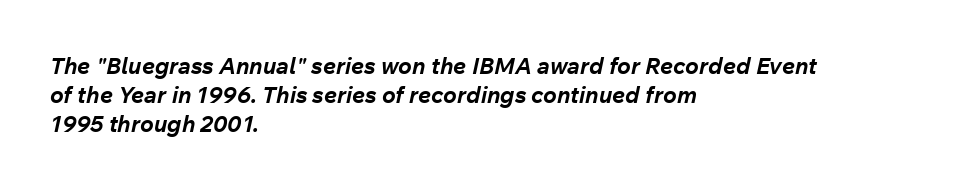
{"italic": "yes", "lean": "right", "slant_degrees": 12, "bold": "yes", "underline": "no", "align": "left", "line_spacing": "normal", "line_spacing_ratio": 1.27, "letter_spacing": "normal", "letter_spacing_em": 0.0, "glyph_px": 23}
